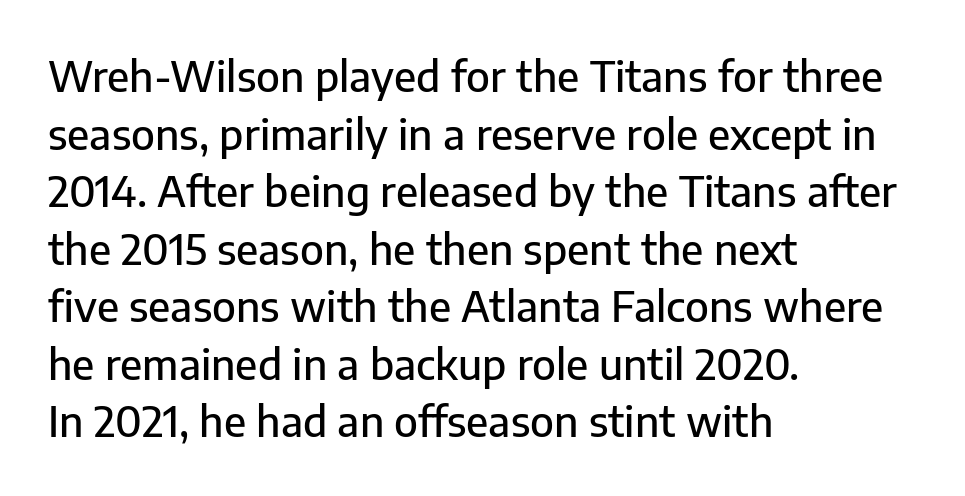
The glyphs are unaccompanied by any horizontal stroke below them. These lines were composed using upright roman letters. Here the designer chose a conventional face with non-uniform glyph widths. Stroke terminals: plain, sans-serif.
